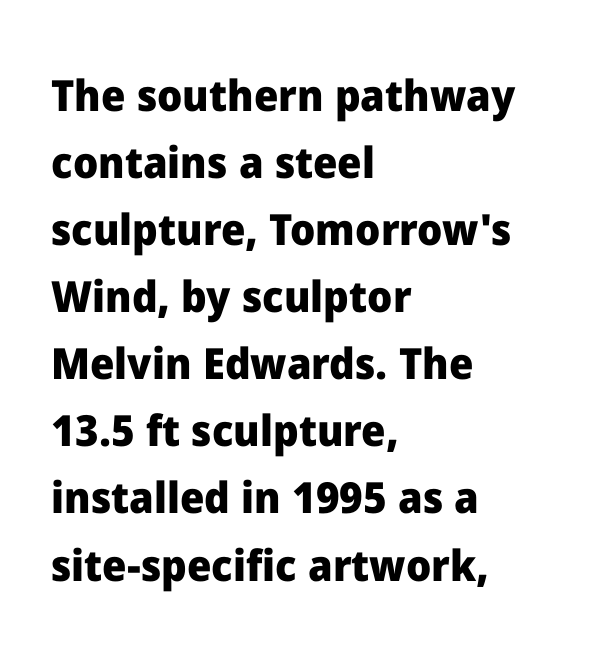
{"serif": "no", "italic": "no", "bold": "yes", "weight": "heavy", "width": "normal", "stroke_contrast": "low", "x_height": "medium", "monospaced": "no", "underline": "no", "align": "left", "line_spacing": "normal", "line_spacing_ratio": 1.56, "letter_spacing": "normal", "letter_spacing_em": 0.0, "glyph_px": 43}
